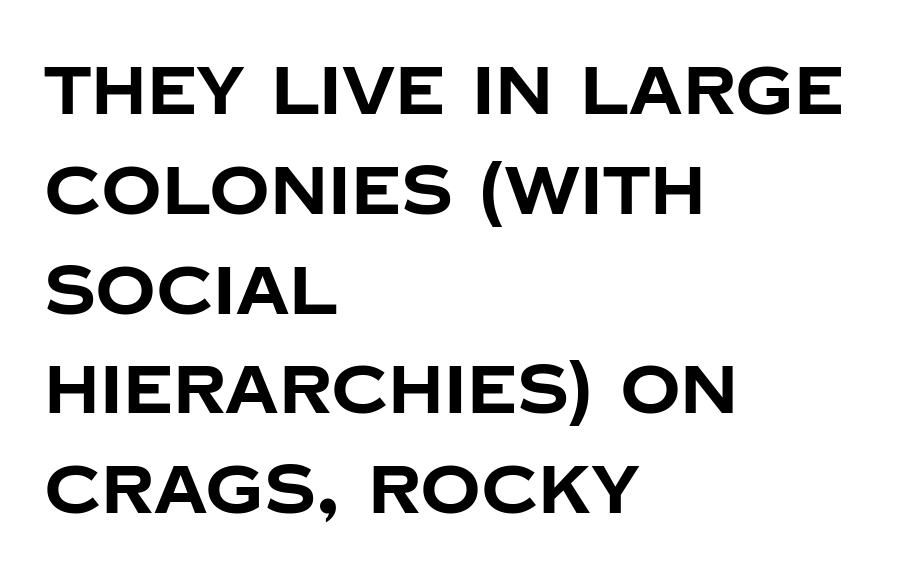
Italic? Not at all — the glyphs are vertical. Spacing verdict: proportional, widths tailored to each character. A dark, heavy texture on the line: the type is bold. The line texture is even and compact thanks to regular tracking. Check the space under the baseline: it is left empty.
